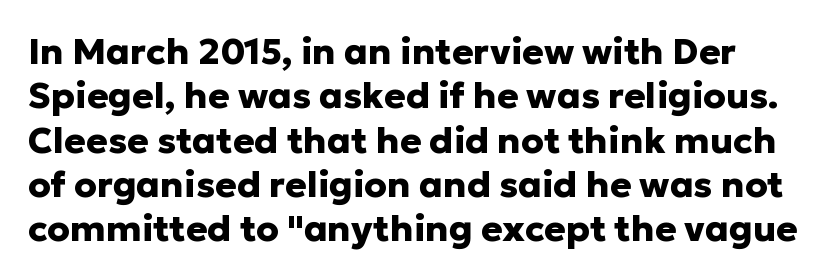
The image shows 36 px heavy sans-serif type, upright; set line spacing 1.23x, normal letter spacing, not underlined; low stroke contrast and a medium x-height.
